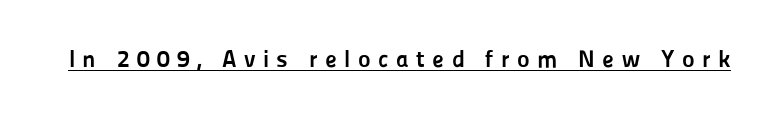
{"italic": "no", "bold": "yes", "underline": "yes", "letter_spacing": "wide", "letter_spacing_em": 0.31, "glyph_px": 24}
